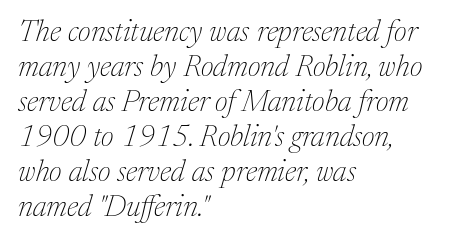
The typeface chosen for these lines features serifs. The type is set solid horizontally, with unmodified tracking. Underlining? Definitely not there. Casual observation: everything's shoved over to the left.
